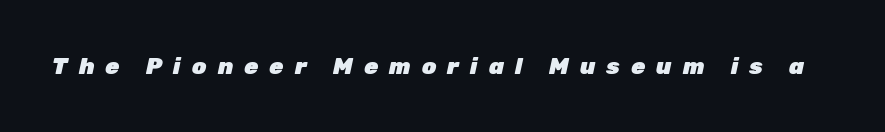
Is the letter spacing exaggerated? Yes — the characters are pushed far apart. The zone under the glyphs is completely vacant. Characters are canted at an angle relative to the baseline's perpendicular. The sample has been set heavy, in full bold.
